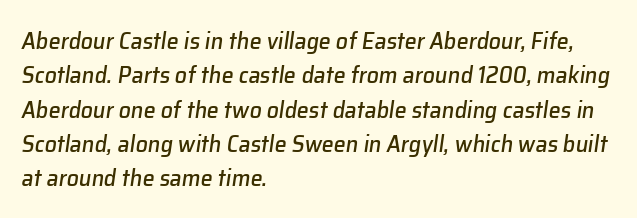
{"italic": "yes", "lean": "right", "slant_degrees": 8, "underline": "no", "align": "left", "line_spacing": "normal", "line_spacing_ratio": 1.43, "letter_spacing": "normal", "letter_spacing_em": 0.0, "glyph_px": 24}
